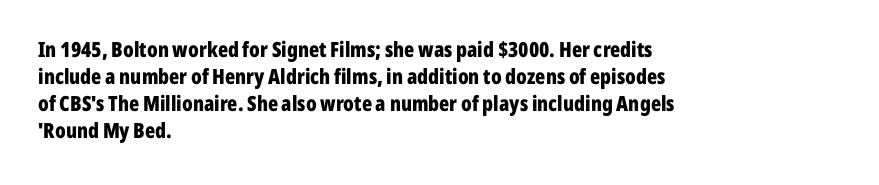
Q: Is the text bold? A: Yes.
Q: Is the text italic (slanted)? A: No, it is upright.
Q: Is the text underlined? A: No.
Q: How is the paragraph aligned? A: Left-aligned.
Q: Is the spacing between letters normal or unusually wide? A: Normal.
Q: Is the spacing between lines tight, normal or loose? A: Normal.
